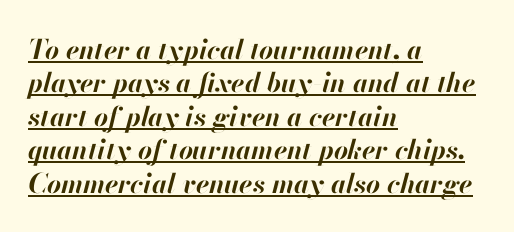
The image shows 27 px bold type, italic (leaning right); set left-aligned, line spacing 1.24x, normal letter spacing, underlined.
